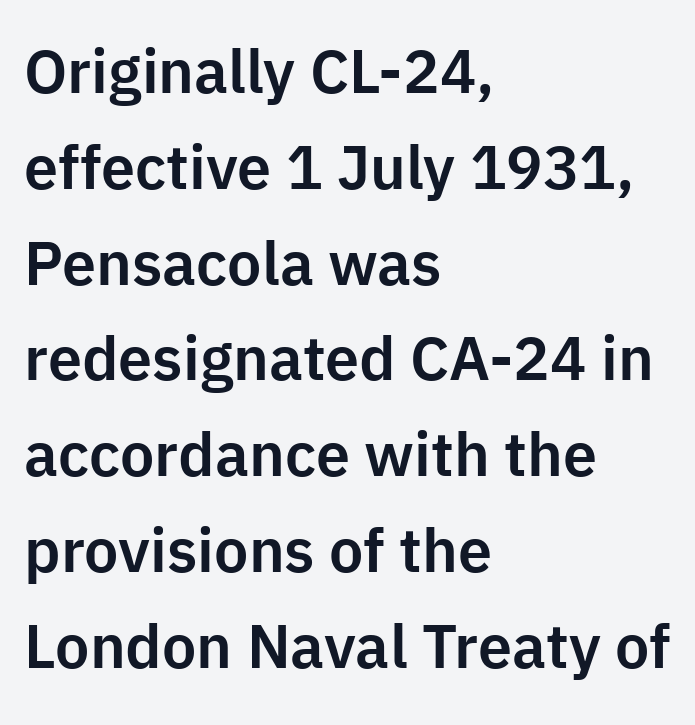
{"serif": "no", "italic": "no", "width": "normal", "stroke_contrast": "low", "x_height": "medium", "monospaced": "no", "underline": "no", "align": "left", "line_spacing": "normal", "line_spacing_ratio": 1.57, "letter_spacing": "normal", "letter_spacing_em": 0.0, "glyph_px": 61}
